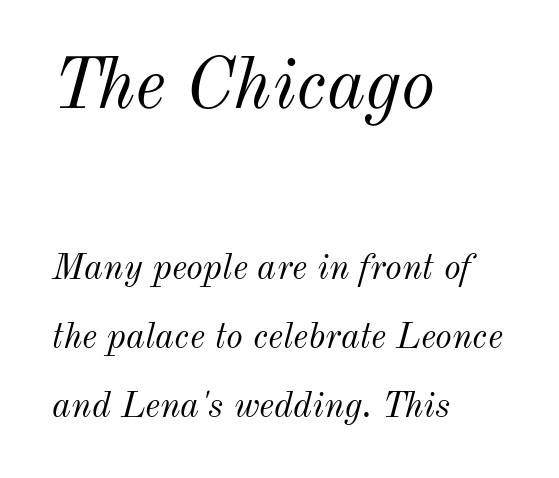
The image shows 73 px light type, italic (leaning right); set left-aligned, loose line spacing (1.92x), normal letter spacing, not underlined; the first (top) block is 2.03x larger; medium stroke contrast and a small x-height.
